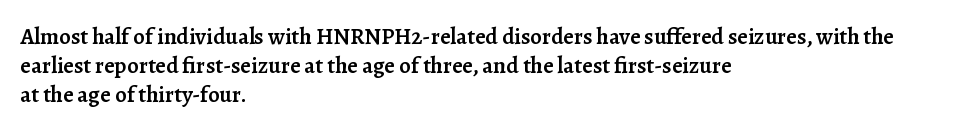
{"italic": "no", "bold": "semi", "underline": "no", "align": "left", "line_spacing": "normal", "line_spacing_ratio": 1.26, "letter_spacing": "normal", "letter_spacing_em": 0.0, "glyph_px": 23}
